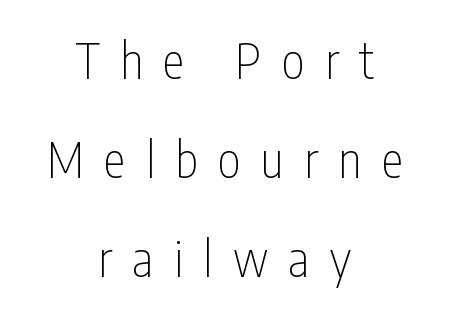
The letters stand upright; this is a roman face. Compared with a flush-left layout, this one balances lines on the center instead. Rows of type keep a wide berth in the vertical direction. Compared with a typical body face, this is equally light or lighter still. These lines are rendered in a variable-pitch font. These lines are composed in type without serifs.
